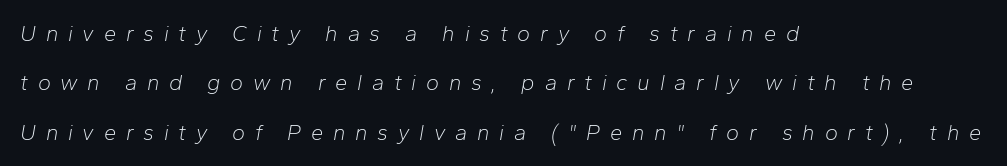
The passage shown is not bold in any degree. Designer's note — italics engaged. Vertical spacing — loose. Only glyphs here, with clear space below each row. Glyph-to-glyph distance is far greater than everyday printed text.
